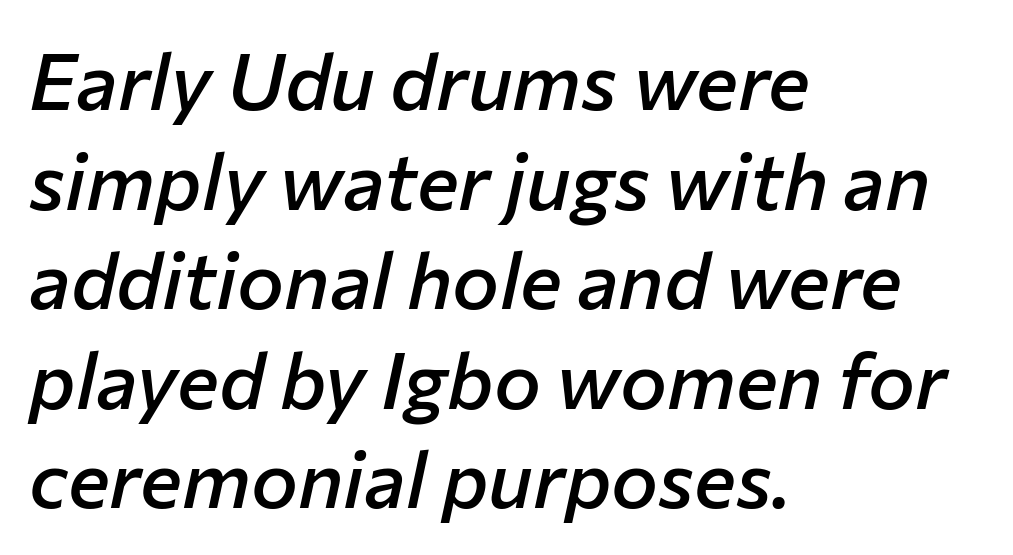
{"italic": "yes", "lean": "right", "slant_degrees": 12, "bold": "semi", "weight": "semibold", "width": "normal", "stroke_contrast": "low", "x_height": "medium", "monospaced": "no", "underline": "no", "align": "left", "line_spacing": "normal", "line_spacing_ratio": 1.26, "letter_spacing": "normal", "letter_spacing_em": 0.0, "glyph_px": 79}
